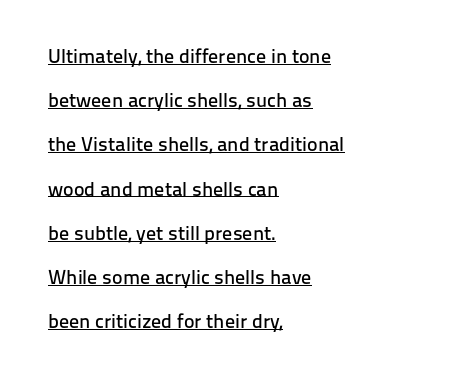
Where is the straight margin? On the left. Decoration check: the copy is underlined. The gaps between neighbouring characters are ordinary and unremarkable. Every stem runs plumb, perpendicular to the baseline.
